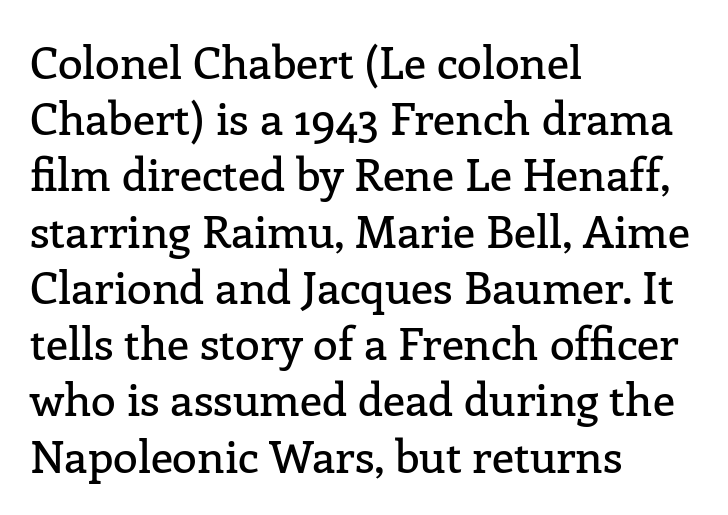
{"serif": "yes", "italic": "no", "width": "normal", "stroke_contrast": "low", "x_height": "medium", "monospaced": "no", "underline": "no", "align": "left", "line_spacing": "normal", "line_spacing_ratio": 1.25, "letter_spacing": "normal", "letter_spacing_em": 0.0, "glyph_px": 45}
